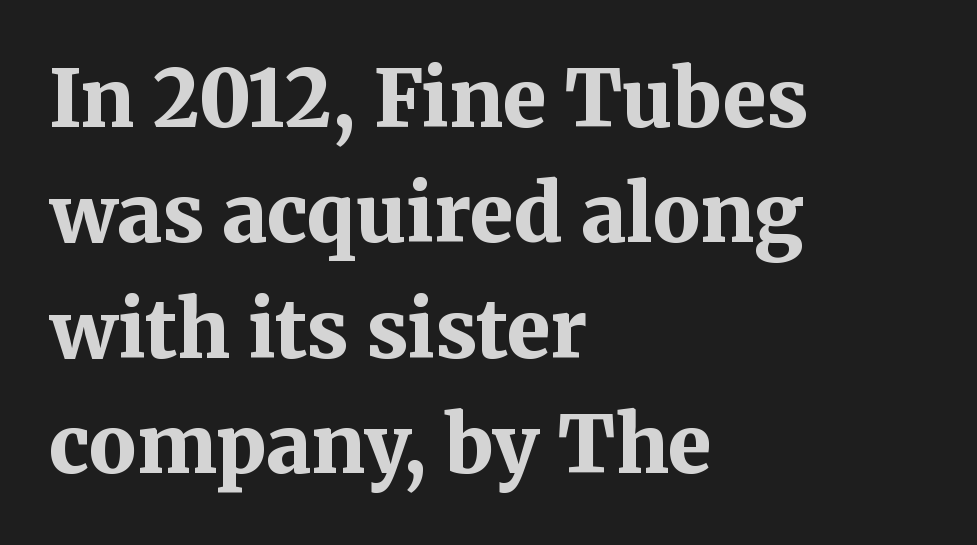
The image shows 79 px bold serif type, upright; set left-aligned, normal line spacing (1.46x), normal letter spacing, not underlined; medium stroke contrast and a medium x-height.
